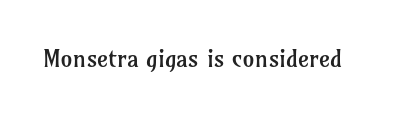
Only glyphs here, with clear space below each row. Notice how the stems are strictly vertical — no italics here. Between one letter and the next there's only the usual sliver of space. Is this a heavy cut? Hardly; it is regular or lighter.
